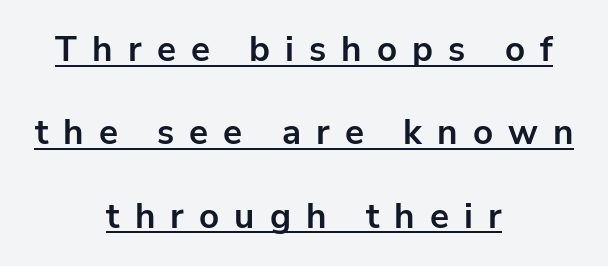
The image shows 35 px bold sans-serif type, upright; set centered, loose line spacing (2.38x), unusually wide letter spacing (+0.43 em), underlined; low stroke contrast and a medium x-height.
